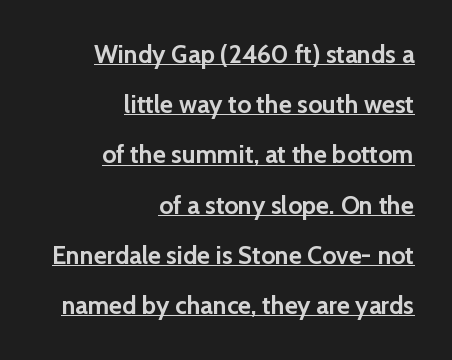
Loosely led — the rows are spread out. Characters remain perfectly vertical along every line. The lines in this sample share a right terminus and differ only in where they begin. Students, note that the glyphs here touch the page at normal intervals. The string is rendered with underlining switched on.
